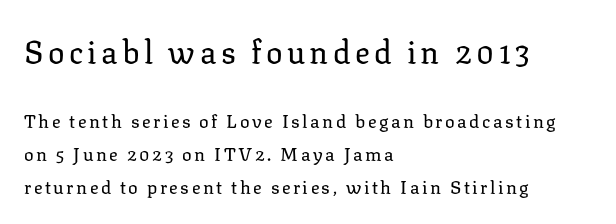
The characters are drawn with everyday or finer stroke widths. Note the varied advance widths — an 'i' is clearly narrower than an 'm'. Yep, those are serifs on the letters. Words float on clear page, feet unadorned. The compositor pushed each line to the left boundary.
